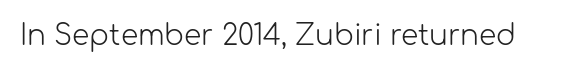
{"serif": "no", "italic": "no", "bold": "no", "weight": "light", "width": "normal", "stroke_contrast": "low", "x_height": "medium", "monospaced": "no", "underline": "no", "letter_spacing": "normal", "letter_spacing_em": 0.0, "glyph_px": 28}
